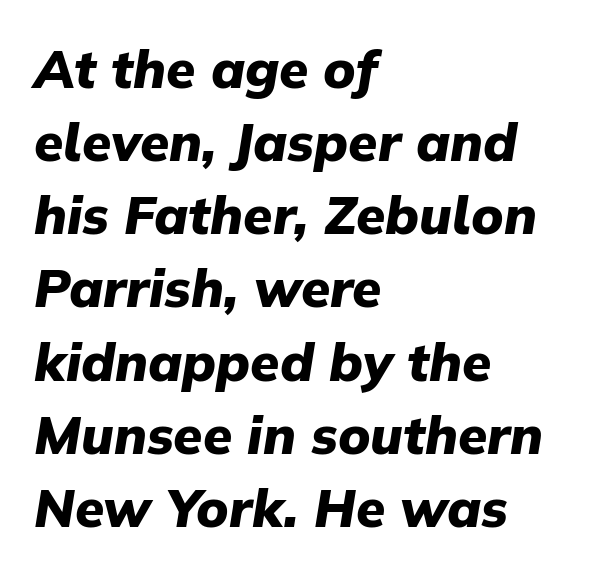
The image shows 53 px heavy type, italic (leaning right); set left-aligned, normal line spacing (1.38x), normal letter spacing, not underlined; low stroke contrast and a medium x-height.
